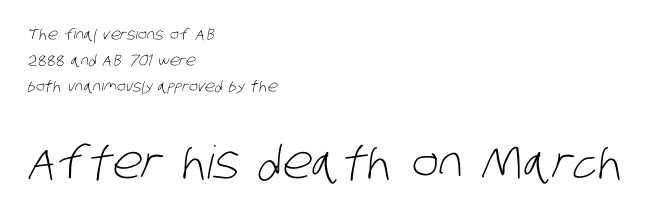
{"serif": "no", "bold": "no", "weight": "light", "width": "condensed", "stroke_contrast": "low", "x_height": "large", "monospaced": "no", "underline": "no", "align": "left", "line_spacing_ratio": 1.73, "letter_spacing": "normal", "letter_spacing_em": 0.0, "larger_block": "second", "size_ratio": 3.0, "glyph_px": 45}
